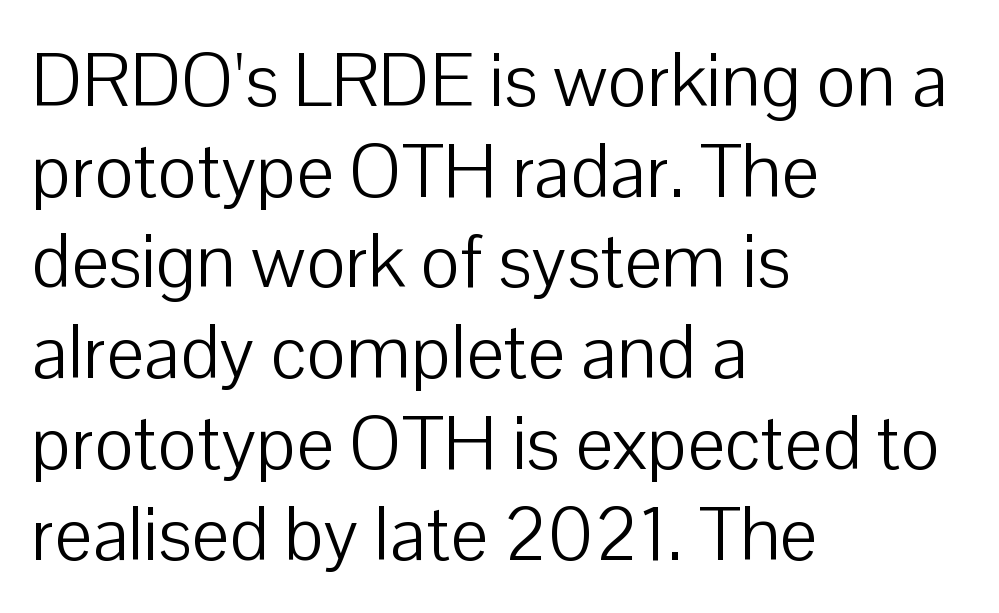
{"serif": "no", "italic": "no", "bold": "no", "weight": "light", "width": "normal", "stroke_contrast": "low", "x_height": "medium", "monospaced": "no", "underline": "no", "align": "left", "line_spacing_ratio": 1.21, "letter_spacing": "normal", "letter_spacing_em": 0.0, "glyph_px": 75}
